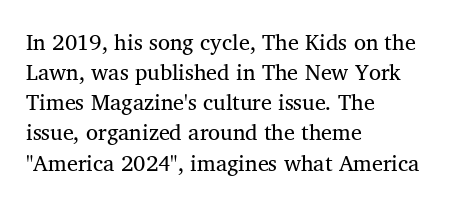
The letterforms sit shoulder to shoulder at normal distance. The space directly below the letters is spotless. Counters stay open thanks to moderate or lighter strokes. The vertical gap from one line to the next is medium. Ascenders rise straight up at ninety degrees. The ragged edge is on the right, which tells us the setting is flush left.
